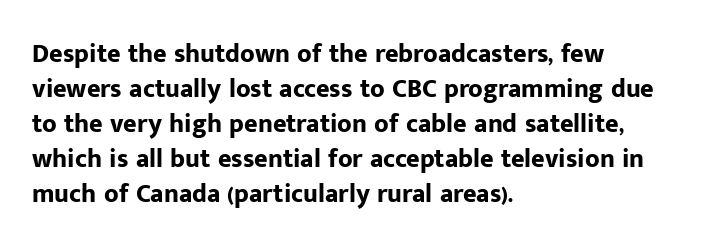
Spacing between characters is what you'd get straight out of the box. If you drew a line through each stem, it would be perfectly vertical. Which margin do the lines hug? The left one — the right edge is uneven. Leading: standard. Is the type bold? Yes — the strokes are clearly thick and heavy.
